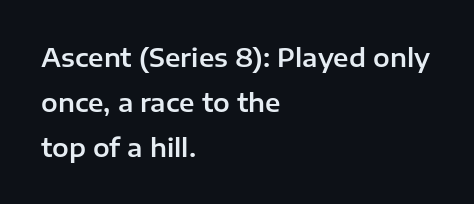
The image shows 25 px text type, upright; set left-aligned, line spacing 1.8x, normal letter spacing, not underlined.
